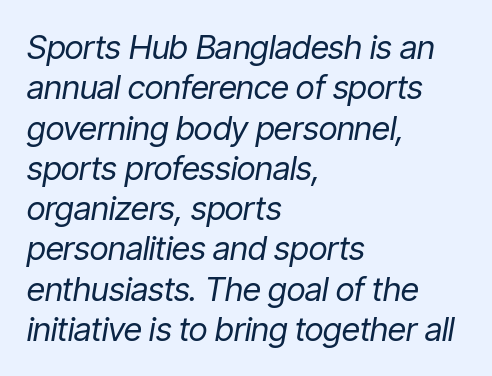
Q: Is the text bold? A: No.
Q: Is the text italic (slanted)? A: Yes, it leans right by about 9 degrees.
Q: Is the text underlined? A: No.
Q: How is the paragraph aligned? A: Left-aligned.
Q: Is the spacing between letters normal or unusually wide? A: Normal.
Q: Width (condensed, normal, or wide)? A: Condensed.
Q: Stroke contrast? A: Low.
Q: x-height? A: Medium.
Q: Monospaced? A: No.
